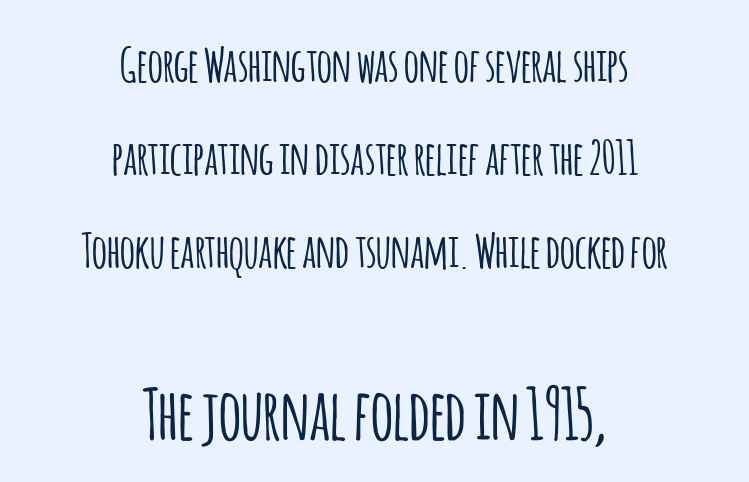
The image shows 70 px condensed sans-serif type, upright; set centered, loose line spacing (1.98x), normal letter spacing, not underlined; the second (bottom) block is 1.49x larger; low stroke contrast and a large x-height.
